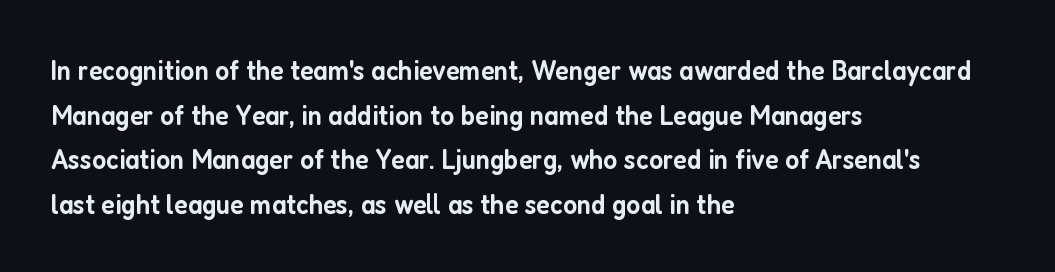
Q: Is the text bold? A: Semi-bold.
Q: Is the text italic (slanted)? A: No, it is upright.
Q: Is the typeface a serif or a sans-serif typeface? A: Sans-serif.
Q: Is the text underlined? A: No.
Q: How is the paragraph aligned? A: Left-aligned.
Q: Is the spacing between letters normal or unusually wide? A: Normal.
Q: Is the spacing between lines tight, normal or loose? A: Normal.
Q: Width (condensed, normal, or wide)? A: Condensed.
Q: Stroke contrast? A: Low.
Q: x-height? A: Medium.
Q: Monospaced? A: No.
